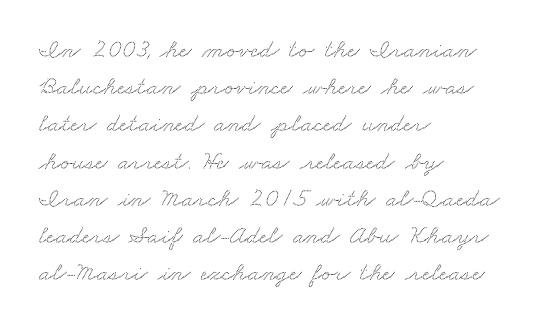
{"underline": "no", "align": "left", "line_spacing": "normal", "line_spacing_ratio": 1.43, "letter_spacing": "normal", "letter_spacing_em": 0.0, "glyph_px": 26}
